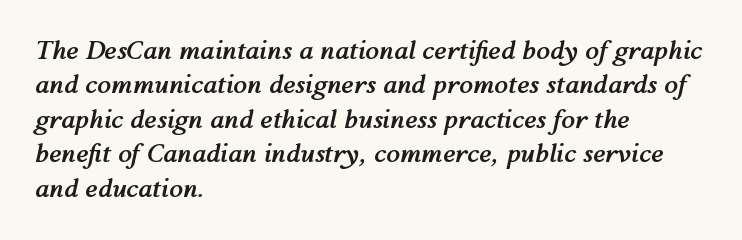
{"italic": "yes", "lean": "right", "slant_degrees": 12, "bold": "yes", "underline": "no", "align": "left", "line_spacing": "normal", "line_spacing_ratio": 1.38, "letter_spacing": "normal", "letter_spacing_em": 0.0, "glyph_px": 25}
